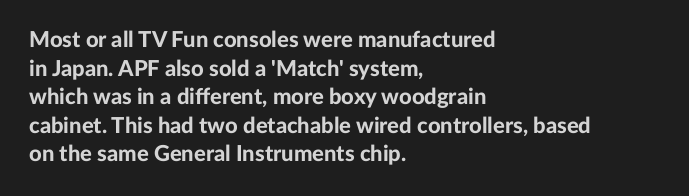
Teacher's note: observe the even left margin — that is flush-left alignment. You can tell it's not italic because the verticals are truly vertical. Words float on clear page, feet unadorned. The letterforms sit shoulder to shoulder at normal distance.
